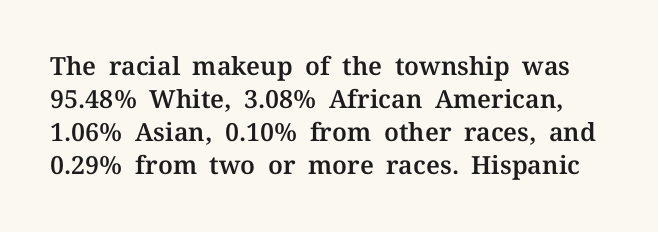
Ordinary non-slanted type is in use. The space directly below the letters is spotless. One glance says typical: line gaps are just what's usual. The letters sit at their default tracking, neither squeezed nor spread.
